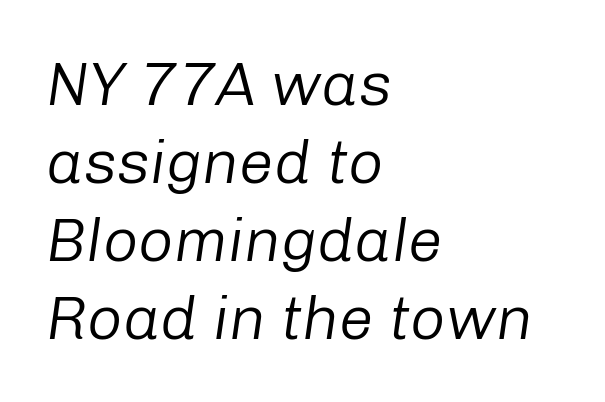
The image shows 62 px regular-weight type, italic (leaning right); set left-aligned, normal line spacing (1.26x), normal letter spacing, not underlined; low stroke contrast and a medium x-height.
